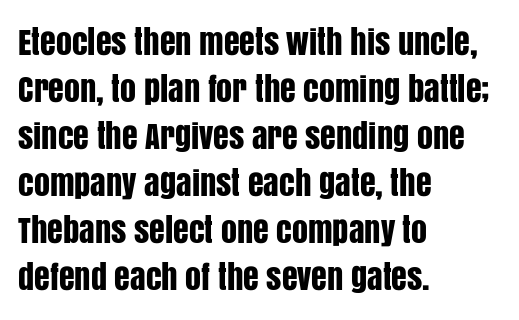
{"serif": "no", "italic": "no", "width": "condensed", "stroke_contrast": "low", "x_height": "large", "monospaced": "no", "underline": "no", "align": "left", "line_spacing": "normal", "line_spacing_ratio": 1.47, "letter_spacing": "normal", "letter_spacing_em": 0.0, "glyph_px": 32}
